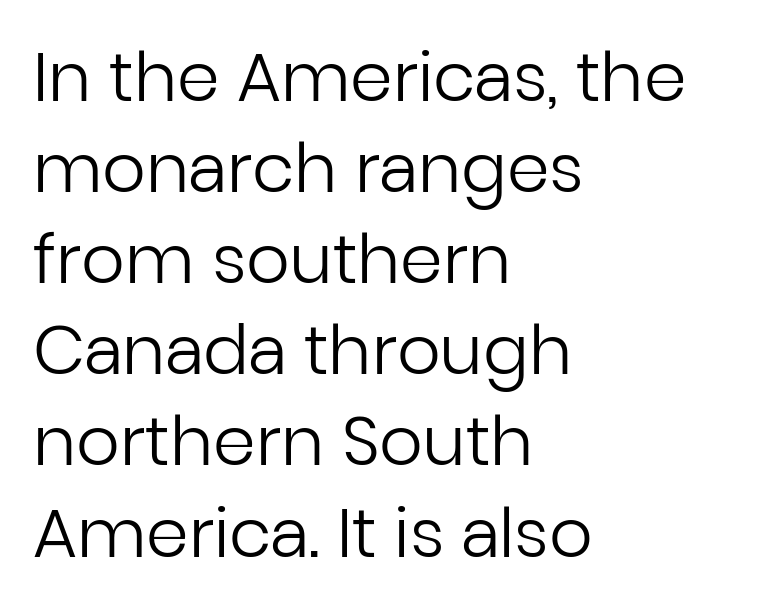
The image shows 68 px regular-weight sans-serif type, upright; set left-aligned, normal line spacing (1.34x), normal letter spacing, not underlined; low stroke contrast and a medium x-height.
